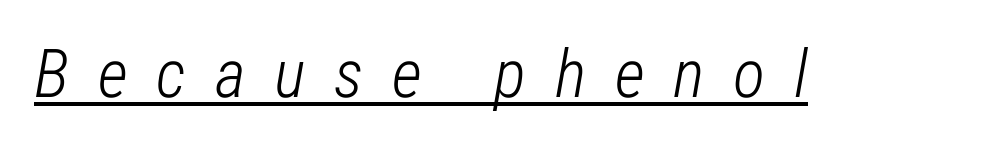
Q: Is the text bold? A: No.
Q: Is the text italic (slanted)? A: Yes, it leans right by about 12 degrees.
Q: Is the text underlined? A: Yes.
Q: Is the spacing between letters normal or unusually wide? A: Unusually wide.
Q: Width (condensed, normal, or wide)? A: Condensed.
Q: Stroke contrast? A: Low.
Q: x-height? A: Medium.
Q: Monospaced? A: No.
